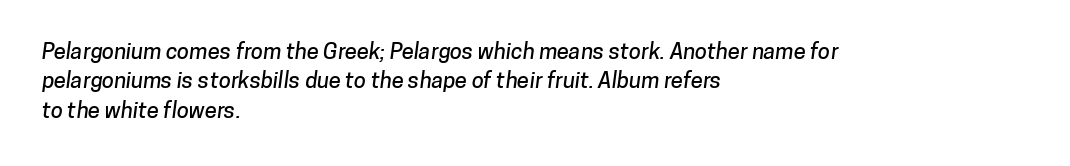
Beneath every word, the page is bare. Caption: multi-line text, flush left, ragged right. In terms of leading, this rendering sits right in the middle. This rendering leaves character spacing at its baseline value.
